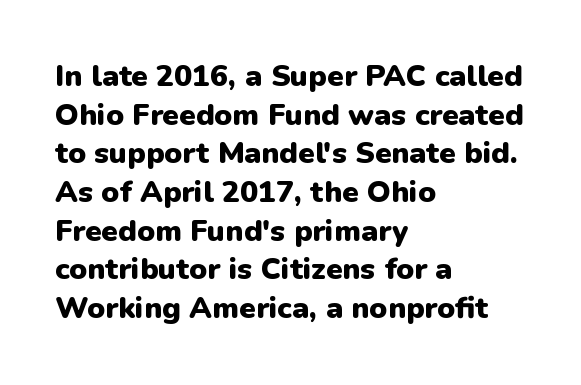
Stroke terminals: plain, sans-serif. The sample has been set heavy, in full bold. Posture: vertical. The rows are spaced the way most documents space them.
